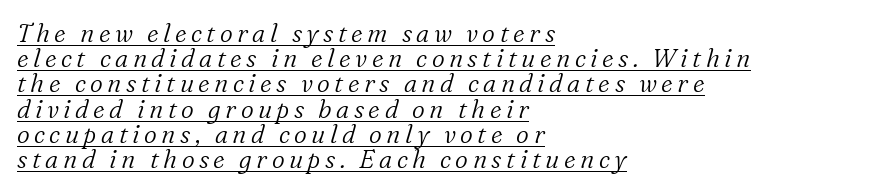
{"italic": "yes", "lean": "right", "slant_degrees": 16, "bold": "no", "underline": "yes", "align": "left", "line_spacing": "tight", "line_spacing_ratio": 1.01, "glyph_px": 25}
